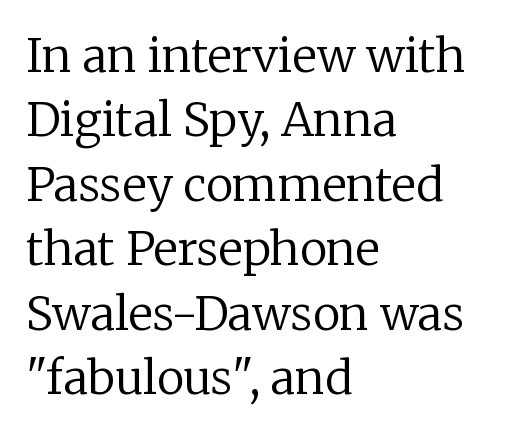
Q: Is the text bold? A: No.
Q: Is the text italic (slanted)? A: No, it is upright.
Q: Is the typeface a serif or a sans-serif typeface? A: Serif.
Q: Is the text underlined? A: No.
Q: How is the paragraph aligned? A: Left-aligned.
Q: Is the spacing between letters normal or unusually wide? A: Normal.
Q: Is the spacing between lines tight, normal or loose? A: Normal.
Q: Width (condensed, normal, or wide)? A: Normal.
Q: Stroke contrast? A: Low.
Q: x-height? A: Medium.
Q: Monospaced? A: No.
